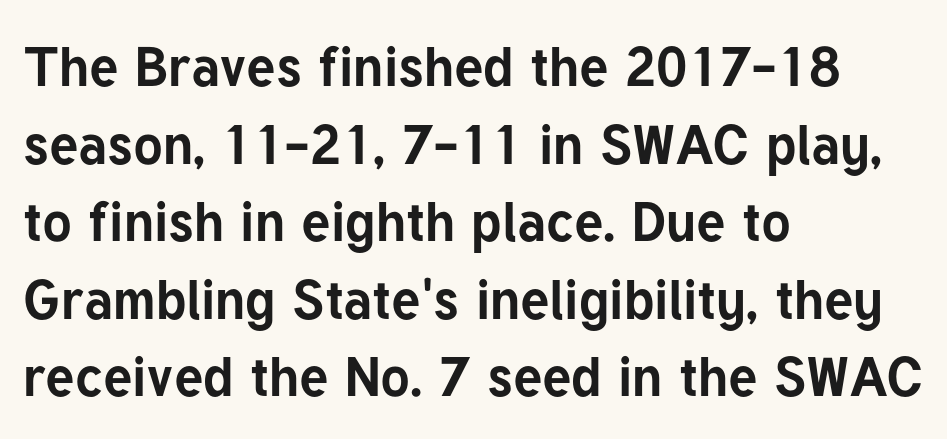
The image shows 55 px bold sans-serif type, upright; set left-aligned, normal line spacing (1.41x), normal letter spacing, not underlined; low stroke contrast and a medium x-height.
